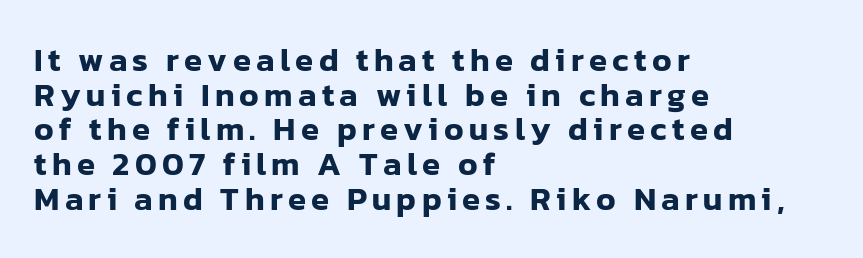
The image shows 33 px sans-serif type, upright; set left-aligned, tight line spacing (1.05x), not underlined; low stroke contrast and a medium x-height.
